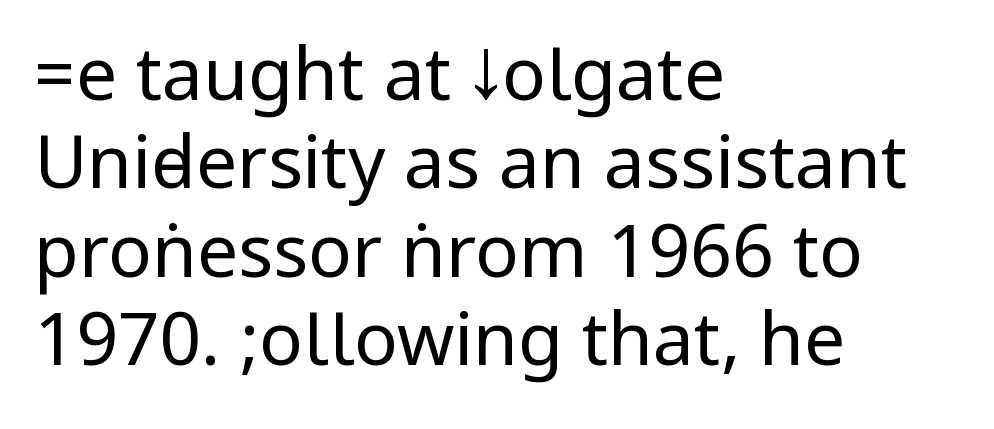
Q: Is the text bold? A: No.
Q: Is the text italic (slanted)? A: No, it is upright.
Q: Is the typeface a serif or a sans-serif typeface? A: Sans-serif.
Q: Is the text underlined? A: No.
Q: How is the paragraph aligned? A: Left-aligned.
Q: Is the spacing between letters normal or unusually wide? A: Normal.
Q: Width (condensed, normal, or wide)? A: Condensed.
Q: Stroke contrast? A: Low.
